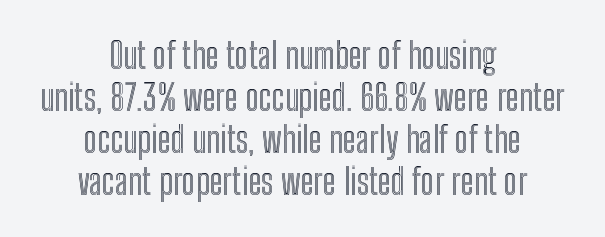
Q: Is the text italic (slanted)? A: No, it is upright.
Q: Is the text underlined? A: No.
Q: How is the paragraph aligned? A: Centered.
Q: Is the spacing between letters normal or unusually wide? A: Normal.
Q: Width (condensed, normal, or wide)? A: Condensed.
Q: x-height? A: Medium.
Q: Monospaced? A: No.
